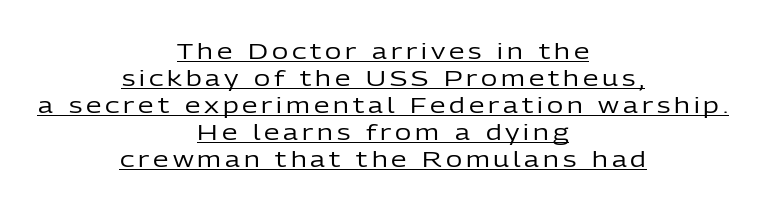
Somebody hit Ctrl+U on this one — the words are underlined. Style check: upright. No heavy texture on the line: the type isn't bold. Neither beginnings nor endings align; midpoints do.
